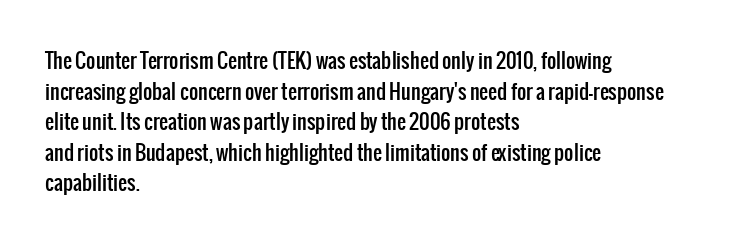
Q: Is the text italic (slanted)? A: No, it is upright.
Q: Is the text underlined? A: No.
Q: How is the paragraph aligned? A: Left-aligned.
Q: Is the spacing between letters normal or unusually wide? A: Normal.
Q: Is the spacing between lines tight, normal or loose? A: Normal.
